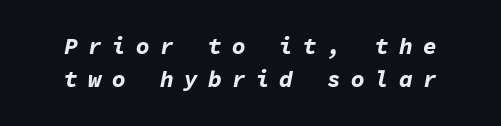
Q: Is the text bold? A: Yes.
Q: Is the text italic (slanted)? A: Yes, it leans right by about 11 degrees.
Q: Is the text underlined? A: No.
Q: How is the paragraph aligned? A: Centered.
Q: Is the spacing between letters normal or unusually wide? A: Unusually wide.
Q: Is the spacing between lines tight, normal or loose? A: Normal.
